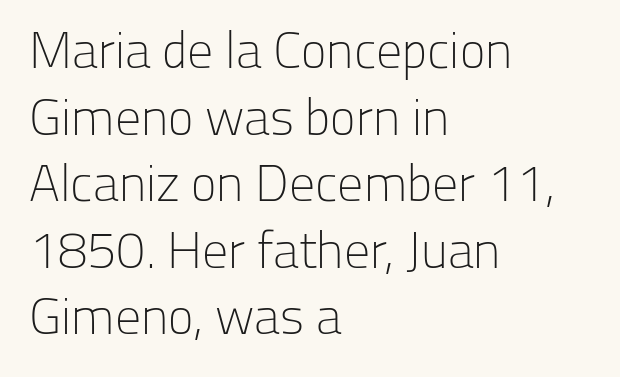
The image shows 52 px light sans-serif type, upright; set left-aligned, normal line spacing (1.28x), normal letter spacing, not underlined; low stroke contrast and a medium x-height.
